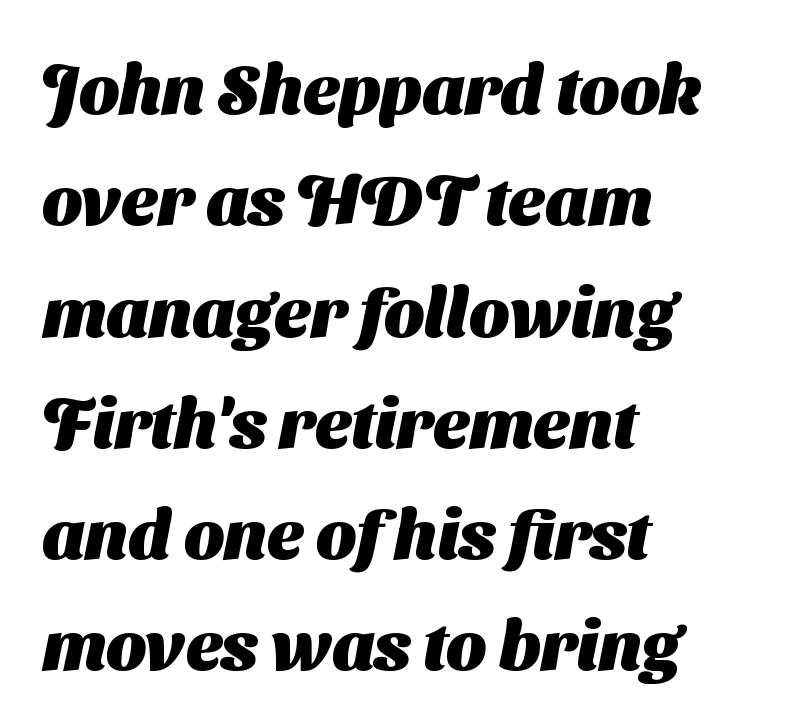
Nothing sits at the stroke ends, so this counts as sans-serif. Is the type bold? Yes — the strokes are clearly thick and heavy. Looks like regular typesetting: each glyph gets only the width it needs. The lines sit at an ordinary, default distance from one another. Horizontally, the lines are justified to the leading edge only. Characters follow at the spacing the type designer built in.
